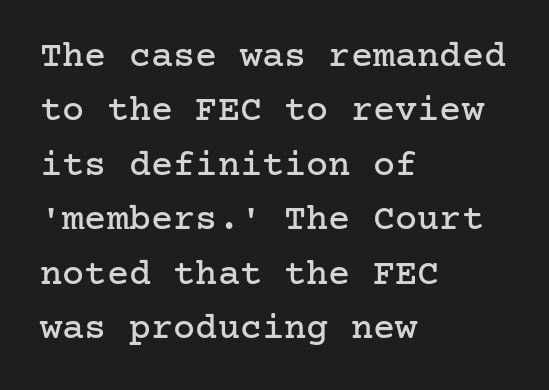
The lines in this sample share a left origin and differ only in where they stop. Old-style or modern, the face here clearly has serifs. Any mark beneath the type? The region is blank. Students, note that the glyphs here touch the page at normal intervals. Quick note: not italic, upright. Notice how descenders clear the ascenders below comfortably — that's standard leading.
